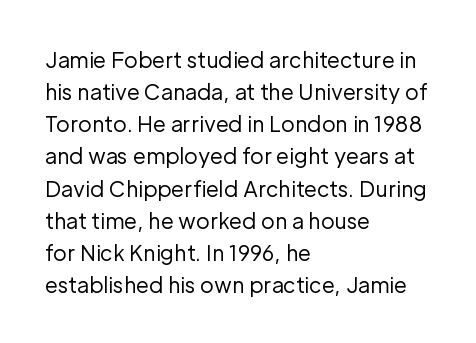
The image shows 21 px text type, upright; set left-aligned, normal line spacing (1.53x), normal letter spacing, not underlined.
